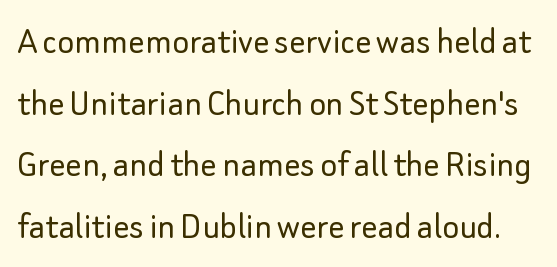
Is this a fixed-width face? No — the glyphs have proportional, varying widths. Tracking here is standard; glyphs follow each other at the usual distance. These lines were composed using upright roman letters. Heaviness? Minimal to ordinary, like unemphasized prose. Beneath every word, the page is bare.
